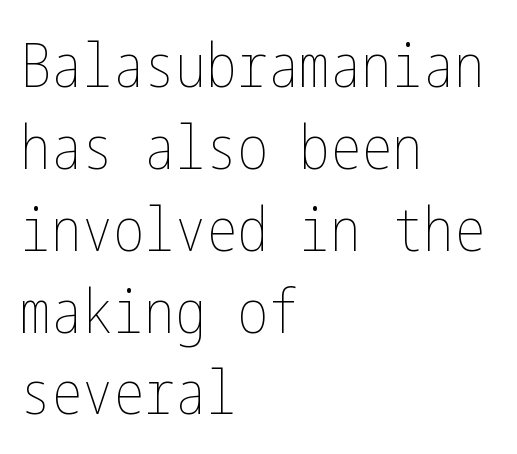
{"italic": "no", "bold": "no", "weight": "thin", "width": "condensed", "stroke_contrast": "low", "x_height": "medium", "underline": "no", "align": "left", "line_spacing": "normal", "line_spacing_ratio": 1.32, "letter_spacing": "normal", "letter_spacing_em": 0.0, "glyph_px": 62}
